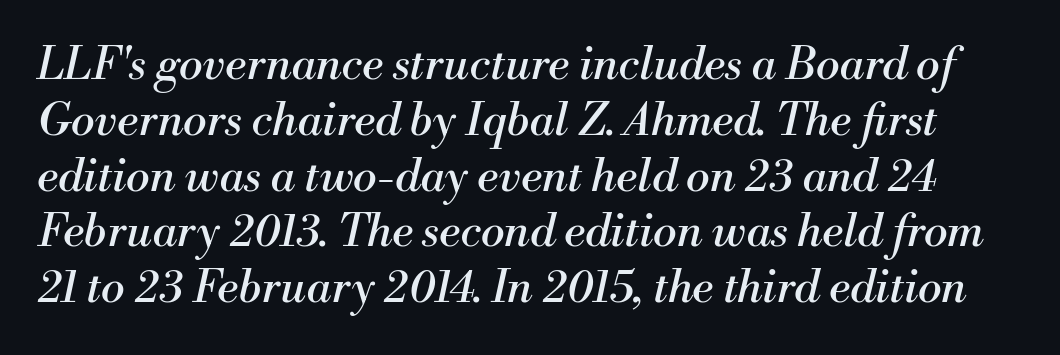
The image shows 45 px regular-weight serif type, italic (leaning right); set line spacing 1.24x, normal letter spacing, not underlined; medium stroke contrast and a small x-height.
